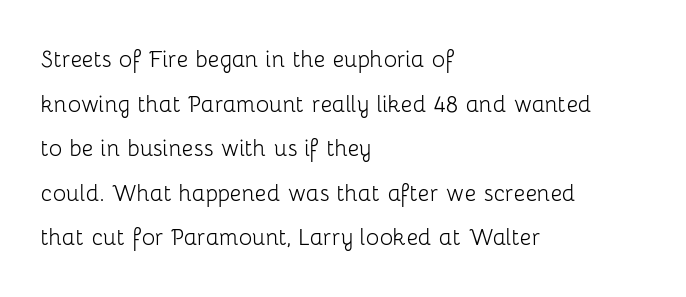
One glance says typical: line gaps are just what's usual. Layout note: lines flush left. I'd call this a sans setting — the letters go barefoot. Check the space under the baseline: it is left empty.
